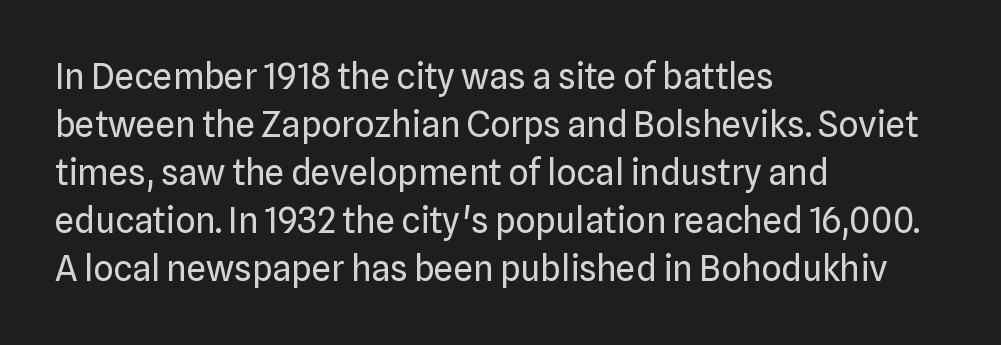
The image shows 35 px regular-weight sans-serif type, upright; set left-aligned, normal line spacing (1.37x), normal letter spacing, not underlined; low stroke contrast and a medium x-height.
